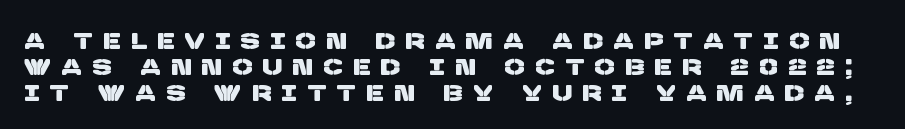
The image shows 23 px text type; set tight line spacing (1.12x), unusually wide letter spacing (+0.49 em), not underlined.
